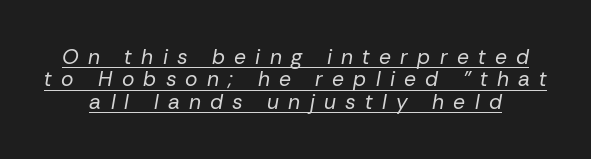
{"italic": "yes", "lean": "right", "slant_degrees": 10, "bold": "no", "underline": "yes", "line_spacing": "tight", "line_spacing_ratio": 1.06, "letter_spacing": "wide", "letter_spacing_em": 0.44, "glyph_px": 21}
